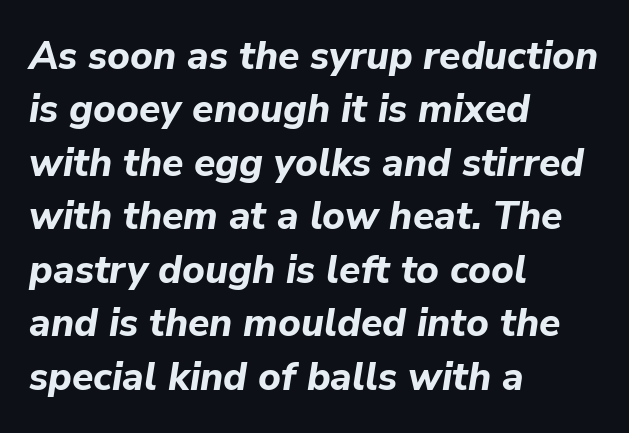
The image shows 39 px bold type, italic (leaning right); set left-aligned, normal line spacing (1.37x), normal letter spacing, not underlined; low stroke contrast and a medium x-height.
